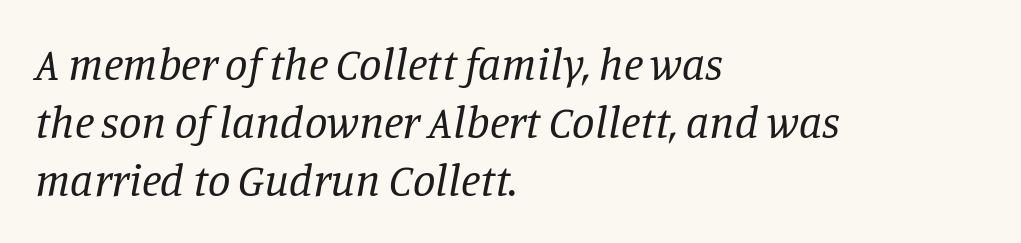
Q: Is the text bold? A: No.
Q: Is the text italic (slanted)? A: Yes, it leans right by about 11 degrees.
Q: Is the typeface a serif or a sans-serif typeface? A: Serif.
Q: Is the text underlined? A: No.
Q: How is the paragraph aligned? A: Left-aligned.
Q: Is the spacing between letters normal or unusually wide? A: Normal.
Q: Is the spacing between lines tight, normal or loose? A: Normal.
Q: Width (condensed, normal, or wide)? A: Normal.
Q: Stroke contrast? A: Low.
Q: x-height? A: Large.
Q: Monospaced? A: No.
